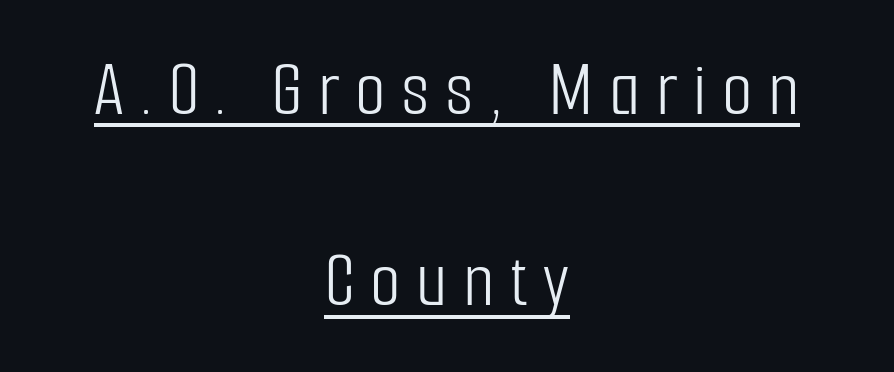
{"serif": "no", "italic": "no", "bold": "no", "weight": "light", "width": "condensed", "stroke_contrast": "low", "x_height": "medium", "monospaced": "no", "underline": "yes", "align": "center", "line_spacing": "loose", "line_spacing_ratio": 2.42, "letter_spacing": "wide", "letter_spacing_em": 0.2, "glyph_px": 79}
